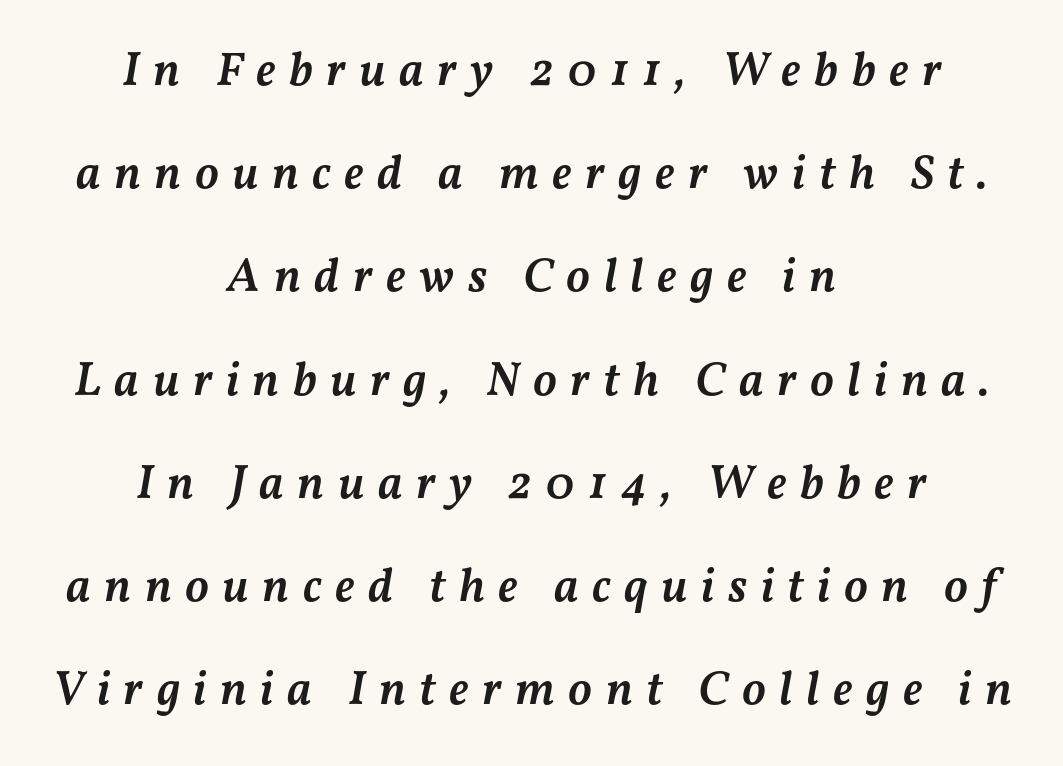
The image shows 48 px semibold type, italic (leaning right); set centered, loose line spacing (2.15x), unusually wide letter spacing (+0.28 em), not underlined; medium stroke contrast and a medium x-height.
